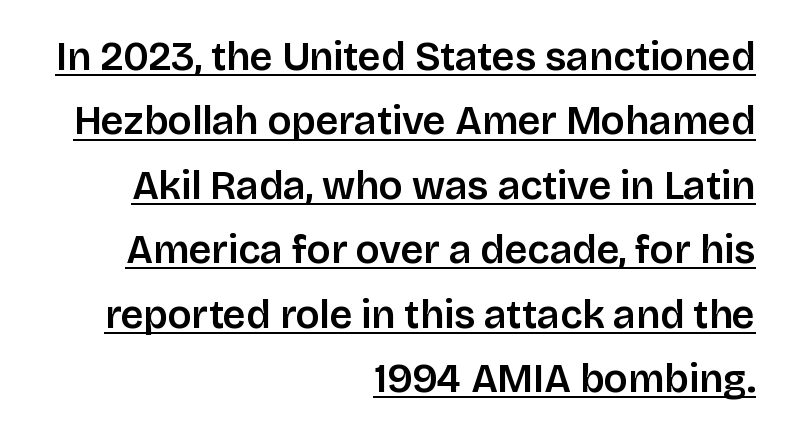
{"serif": "no", "italic": "no", "width": "normal", "stroke_contrast": "low", "x_height": "large", "monospaced": "no", "underline": "yes", "align": "right", "line_spacing": "normal", "line_spacing_ratio": 1.61, "letter_spacing": "normal", "letter_spacing_em": 0.0, "glyph_px": 40}
